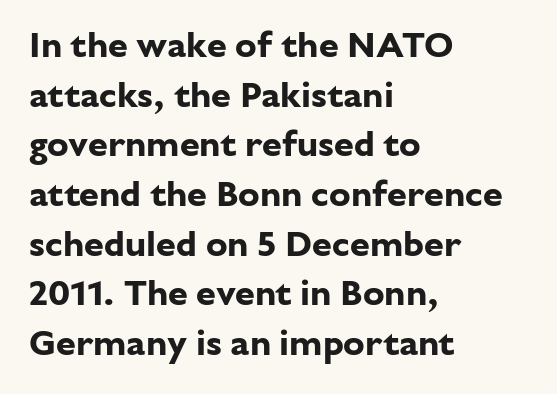
{"serif": "no", "italic": "no", "bold": "yes", "weight": "bold", "width": "normal", "stroke_contrast": "low", "x_height": "medium", "monospaced": "no", "underline": "no", "align": "left", "line_spacing": "normal", "line_spacing_ratio": 1.38, "letter_spacing": "normal", "letter_spacing_em": 0.0, "glyph_px": 36}
